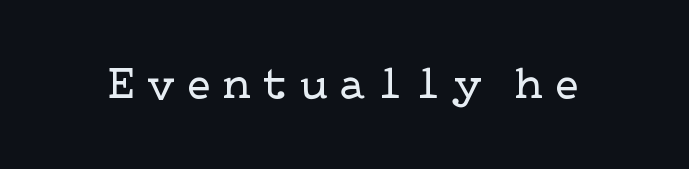
Q: Is the text bold? A: No.
Q: Is the text italic (slanted)? A: No, it is upright.
Q: Is the typeface a serif or a sans-serif typeface? A: Serif.
Q: Is the text underlined? A: No.
Q: Is the spacing between letters normal or unusually wide? A: Unusually wide.
Q: Width (condensed, normal, or wide)? A: Normal.
Q: Stroke contrast? A: Low.
Q: x-height? A: Medium.
